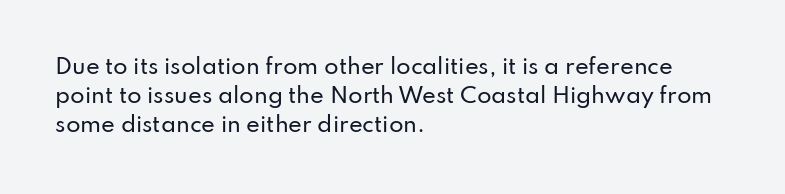
Q: Is the text italic (slanted)? A: No, it is upright.
Q: Is the text underlined? A: No.
Q: How is the paragraph aligned? A: Left-aligned.
Q: Is the spacing between letters normal or unusually wide? A: Normal.
Q: Is the spacing between lines tight, normal or loose? A: Normal.
